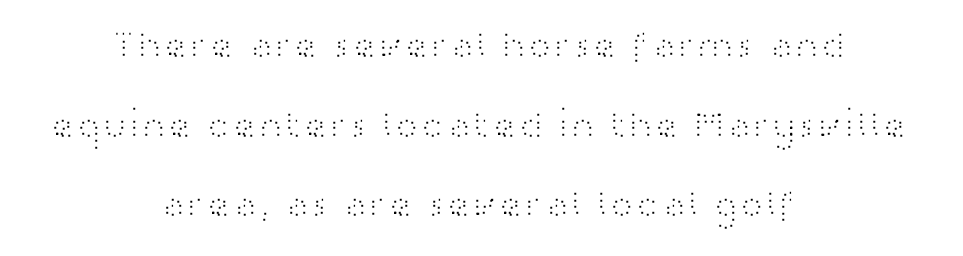
The image shows 39 px light, wide sans-serif type, upright; set centered, loose line spacing (2.04x), normal letter spacing, not underlined; high stroke contrast and a medium x-height.
